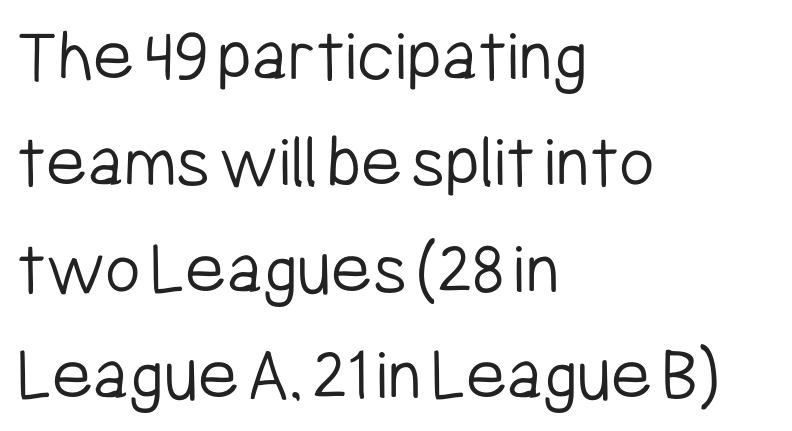
The image shows 77 px light, condensed sans-serif type, upright; set left-aligned, normal line spacing (1.38x), normal letter spacing, not underlined; low stroke contrast and a medium x-height.
